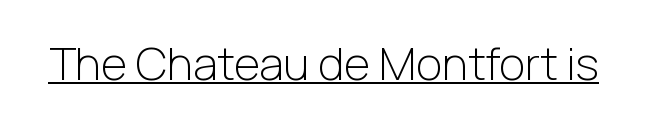
{"serif": "no", "italic": "no", "bold": "no", "weight": "light", "width": "normal", "stroke_contrast": "low", "x_height": "medium", "monospaced": "no", "underline": "yes", "letter_spacing": "normal", "letter_spacing_em": 0.0, "glyph_px": 45}
